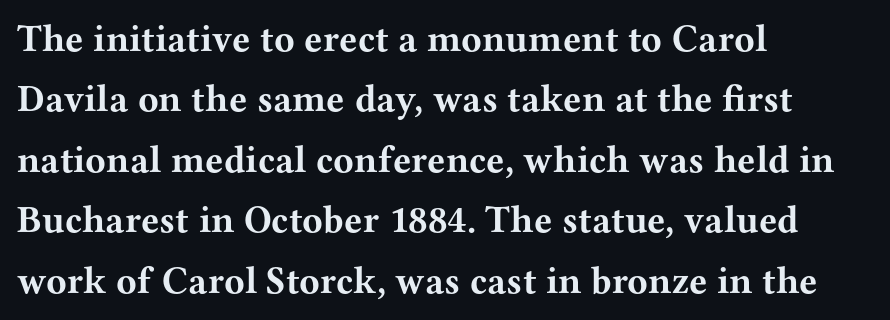
Teacher's note: observe the even left margin — that is flush-left alignment. Think of a printed novel: that variable character pitch is what you see here. Honestly, the row spacing looks completely unremarkable. Plain, unruled lines of type. The strokes are fattened all the way to bold. Tall strokes in this sample are plumb rather than angled.
